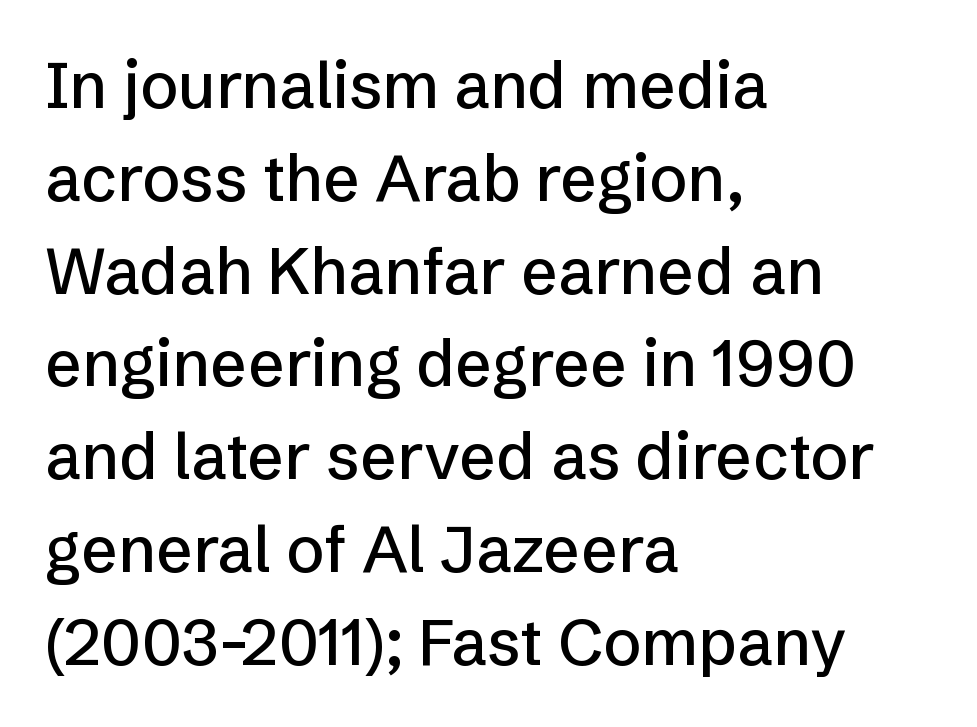
Q: Is the text italic (slanted)? A: No, it is upright.
Q: Is the typeface a serif or a sans-serif typeface? A: Sans-serif.
Q: Is the text underlined? A: No.
Q: How is the paragraph aligned? A: Left-aligned.
Q: Is the spacing between letters normal or unusually wide? A: Normal.
Q: Is the spacing between lines tight, normal or loose? A: Normal.
Q: Width (condensed, normal, or wide)? A: Normal.
Q: Stroke contrast? A: Low.
Q: x-height? A: Medium.
Q: Monospaced? A: No.
